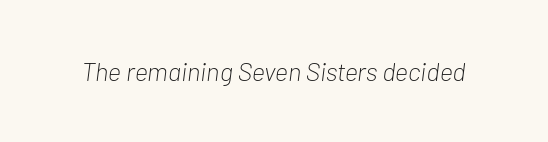
{"italic": "yes", "lean": "right", "slant_degrees": 7, "bold": "no", "underline": "no", "letter_spacing": "normal", "letter_spacing_em": 0.0, "glyph_px": 26}
